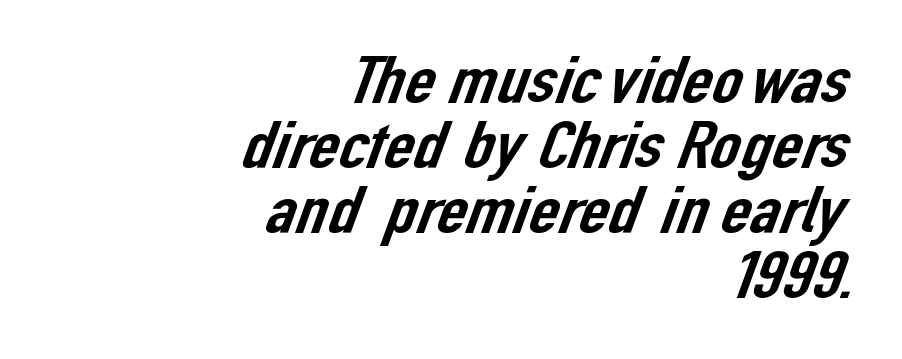
Q: Is the typeface a serif or a sans-serif typeface? A: Sans-serif.
Q: Is the text underlined? A: No.
Q: How is the paragraph aligned? A: Right-aligned.
Q: Is the spacing between letters normal or unusually wide? A: Normal.
Q: Is the spacing between lines tight, normal or loose? A: Tight.
Q: Width (condensed, normal, or wide)? A: Normal.
Q: Stroke contrast? A: Low.
Q: x-height? A: Medium.
Q: Monospaced? A: No.
